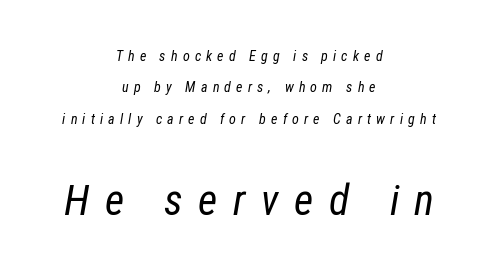
{"italic": "yes", "lean": "right", "slant_degrees": 12, "bold": "no", "weight": "regular", "width": "condensed", "stroke_contrast": "low", "x_height": "medium", "monospaced": "no", "underline": "no", "align": "center", "line_spacing": "loose", "line_spacing_ratio": 2.25, "letter_spacing": "wide", "letter_spacing_em": 0.37, "larger_block": "second", "size_ratio": 3.0, "glyph_px": 42}
